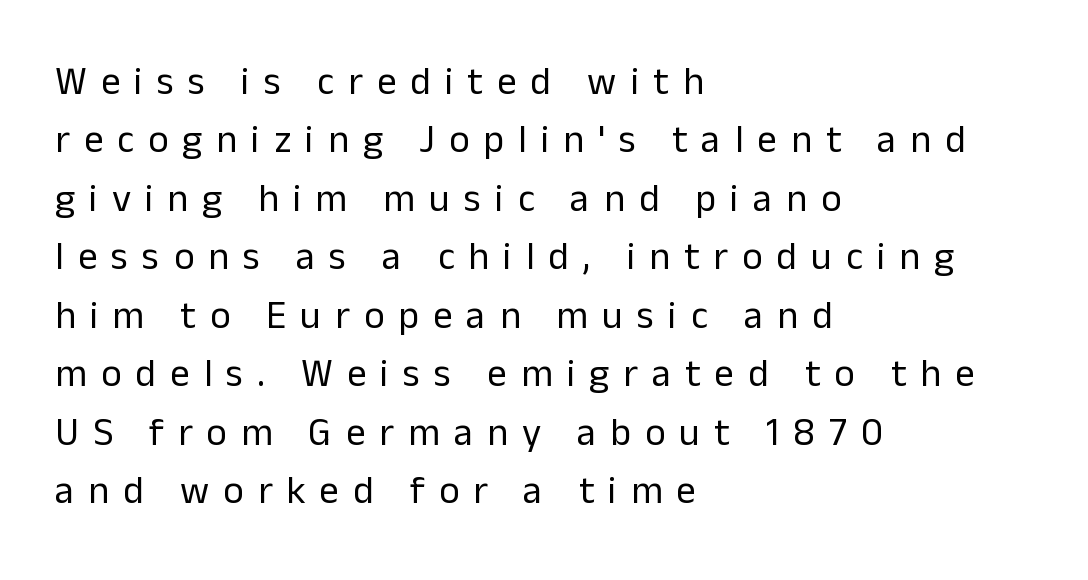
Tracking value appears strongly positive — letters spread wide. This sample has the flowing, uneven cadence of proportional lettering. Rule under the text: the space is simply empty. The paragraph shown leans on its left margin. No italicization has been applied; the sample stays upright.
